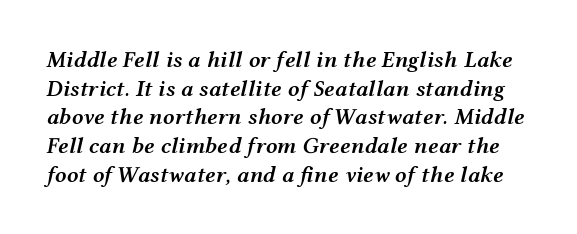
Q: Is the text bold? A: Semi-bold.
Q: Is the text italic (slanted)? A: Yes, it leans right by about 12 degrees.
Q: Is the text underlined? A: No.
Q: Is the spacing between letters normal or unusually wide? A: Normal.
Q: Is the spacing between lines tight, normal or loose? A: Normal.
